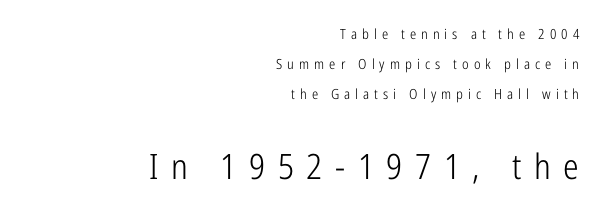
Q: Is the text bold? A: No.
Q: Is the text italic (slanted)? A: No, it is upright.
Q: Is the typeface a serif or a sans-serif typeface? A: Sans-serif.
Q: Is the text underlined? A: No.
Q: How is the paragraph aligned? A: Right-aligned.
Q: Is the spacing between letters normal or unusually wide? A: Unusually wide.
Q: Is the spacing between lines tight, normal or loose? A: Loose.
Q: Which block of text is set in a larger size, the first (top) or the second (bottom)? A: The second (bottom) one.
Q: Width (condensed, normal, or wide)? A: Condensed.
Q: Stroke contrast? A: Low.
Q: x-height? A: Medium.
Q: Monospaced? A: No.
